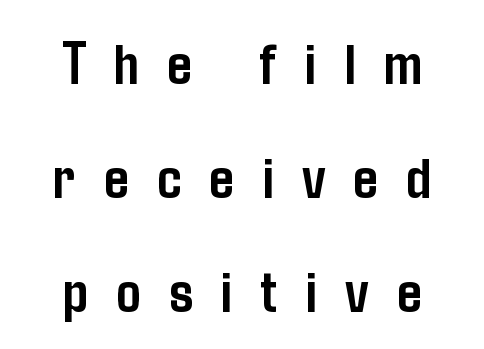
Q: Is the text bold? A: Yes.
Q: Is the text italic (slanted)? A: No, it is upright.
Q: Is the typeface a serif or a sans-serif typeface? A: Sans-serif.
Q: Is the text underlined? A: No.
Q: How is the paragraph aligned? A: Centered.
Q: Is the spacing between letters normal or unusually wide? A: Unusually wide.
Q: Width (condensed, normal, or wide)? A: Condensed.
Q: Stroke contrast? A: Low.
Q: x-height? A: Medium.
Q: Monospaced? A: No.
